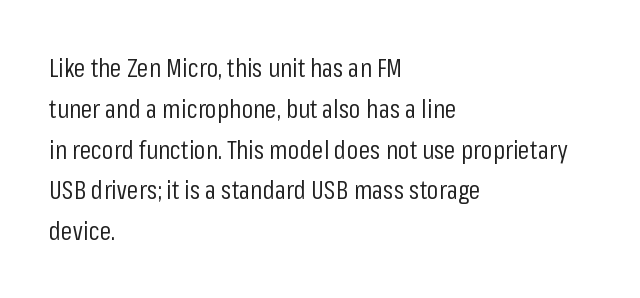
The image shows 26 px text type, upright; set left-aligned, normal line spacing (1.57x), normal letter spacing, not underlined.
